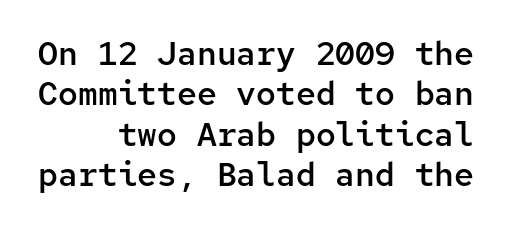
Q: Is the text bold? A: Semi-bold.
Q: Is the text italic (slanted)? A: No, it is upright.
Q: Is the typeface a serif or a sans-serif typeface? A: Sans-serif.
Q: Is the text underlined? A: No.
Q: Is the spacing between letters normal or unusually wide? A: Normal.
Q: Width (condensed, normal, or wide)? A: Normal.
Q: Stroke contrast? A: Low.
Q: x-height? A: Medium.
Q: Monospaced? A: Yes.
